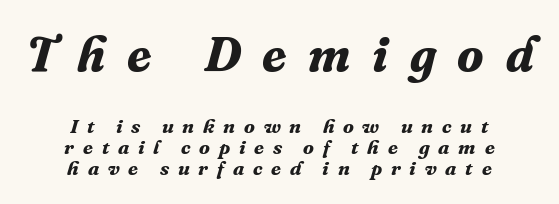
Slanted lettering throughout. The glyphs in this specimen are seriffed. Substantial extra tracking has been applied to these lines. Do the characters align in a grid? No, the font is proportional. Summary of vertical rhythm: compact, with narrow interline spacing.
